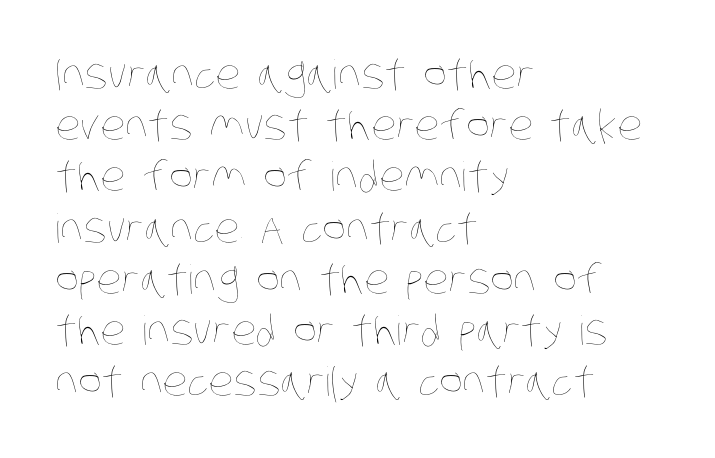
This is not heavy type; no bold has been used. Horizontally, the lines are justified to the leading edge only. Standard letterfit; no display-style spreading of the glyphs. Normally led — the rows are evenly, conventionally spaced.
